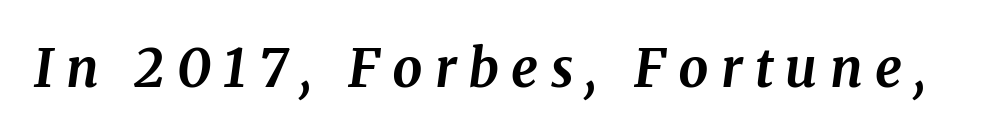
{"serif": "yes", "italic": "yes", "lean": "right", "slant_degrees": 8, "bold": "yes", "weight": "bold", "width": "normal", "stroke_contrast": "medium", "x_height": "medium", "monospaced": "no", "underline": "no", "letter_spacing": "wide", "letter_spacing_em": 0.23, "glyph_px": 53}
